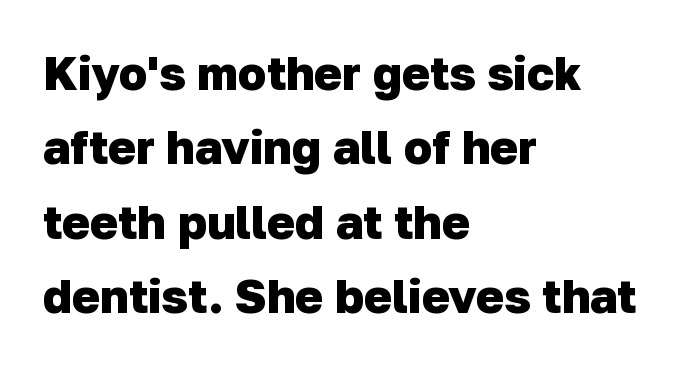
Q: Is the text bold? A: Yes.
Q: Is the typeface a serif or a sans-serif typeface? A: Sans-serif.
Q: Is the text underlined? A: No.
Q: How is the paragraph aligned? A: Left-aligned.
Q: Is the spacing between letters normal or unusually wide? A: Normal.
Q: Is the spacing between lines tight, normal or loose? A: Normal.
Q: Width (condensed, normal, or wide)? A: Normal.
Q: Stroke contrast? A: Low.
Q: x-height? A: Medium.
Q: Monospaced? A: No.
